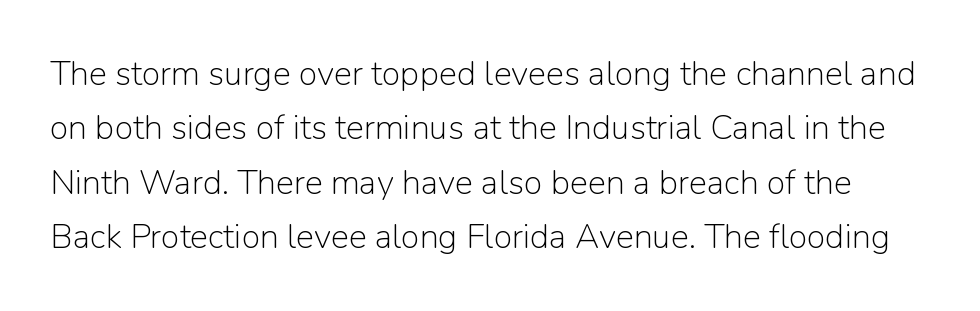
Is this a fixed-width face? No — the glyphs have proportional, varying widths. The baseline area is clear. Stem width sits at or under what a default text font uses. This is the regular roman posture of the typeface. Does the leading feel generous? No, just average.
